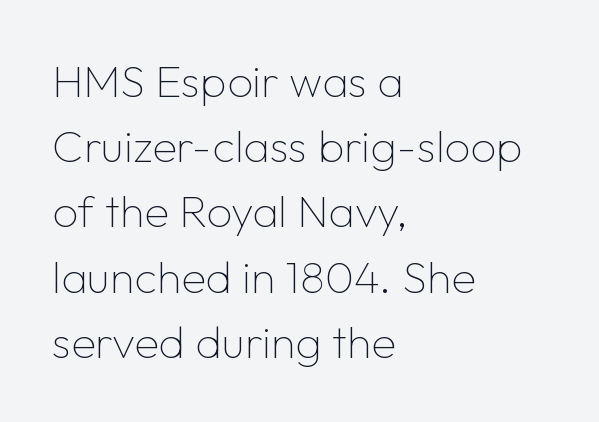
{"serif": "no", "italic": "no", "bold": "no", "weight": "thin", "width": "normal", "stroke_contrast": "low", "x_height": "medium", "monospaced": "no", "underline": "no", "align": "left", "line_spacing": "normal", "line_spacing_ratio": 1.45, "letter_spacing": "normal", "letter_spacing_em": 0.0, "glyph_px": 45}
